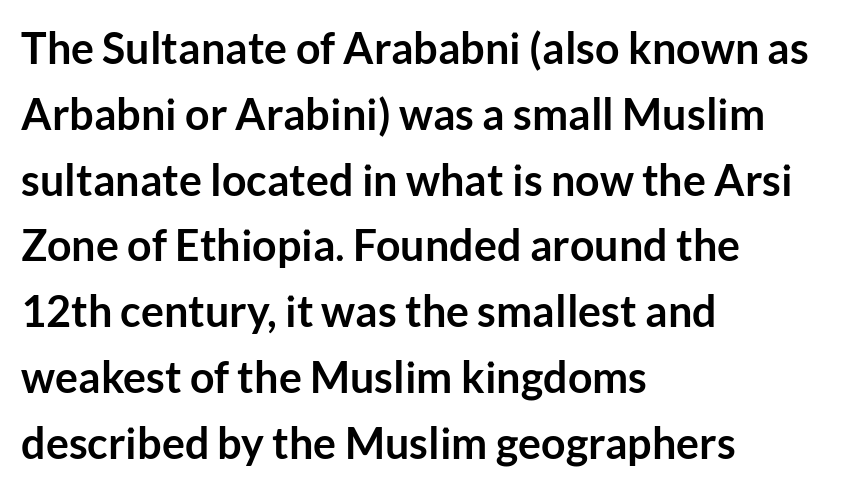
Short and long lines alike share a common starting point at left. This is heavy type, rendered in bold. The lettering holds an erect, upright posture throughout. This sample has the flowing, uneven cadence of proportional lettering.
